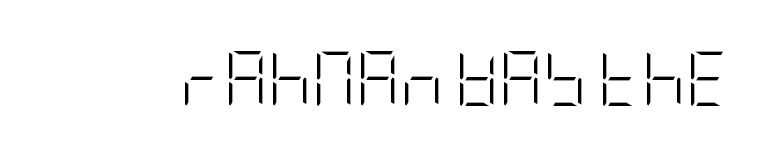
Does the type have serifs? No, each stem ends abruptly. Decoration check: the copy has no underline. Ordinary non-slanted type is in use. Each word holds together tightly as a unit, with standard inter-letter gaps.
